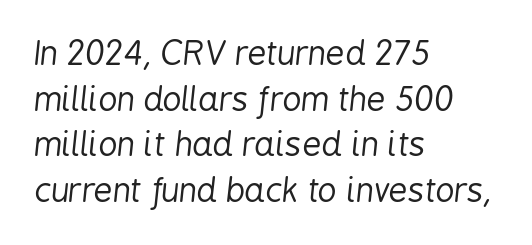
Quick note: italic. The passage shown has conventional tracking throughout. Typeset ragged right — the left edge is the straight one. The baseline area is clear. Vertical spacing — default.
